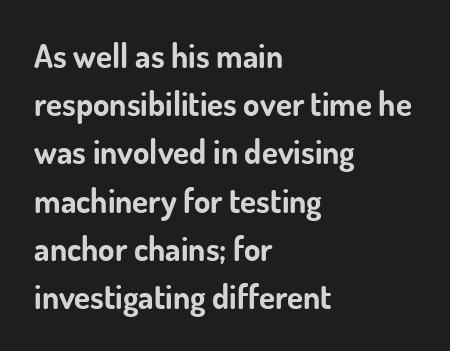
{"serif": "no", "italic": "no", "bold": "yes", "weight": "bold", "width": "normal", "stroke_contrast": "low", "x_height": "small", "monospaced": "no", "underline": "no", "align": "left", "line_spacing": "normal", "line_spacing_ratio": 1.46, "letter_spacing": "normal", "letter_spacing_em": 0.0, "glyph_px": 33}
